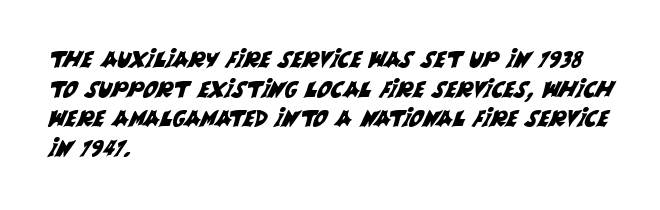
There is no visible air inserted between adjacent glyphs. Each line starts at the same left margin while the right side varies. The gap between lines stays unmarked. Vertical spacing — default.
